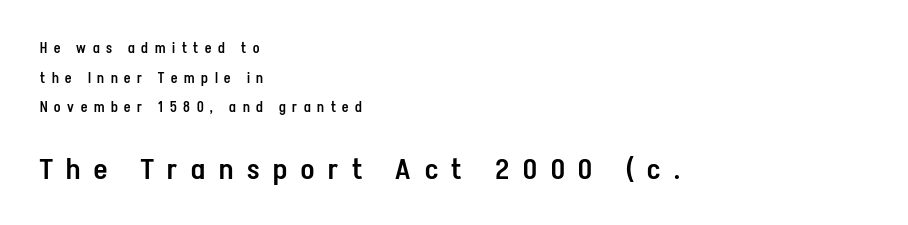
{"serif": "no", "italic": "no", "bold": "semi", "weight": "semibold", "width": "condensed", "stroke_contrast": "low", "x_height": "medium", "monospaced": "no", "underline": "no", "align": "left", "line_spacing": "loose", "line_spacing_ratio": 2.11, "letter_spacing": "wide", "letter_spacing_em": 0.48, "larger_block": "second", "size_ratio": 2.07, "glyph_px": 29}
